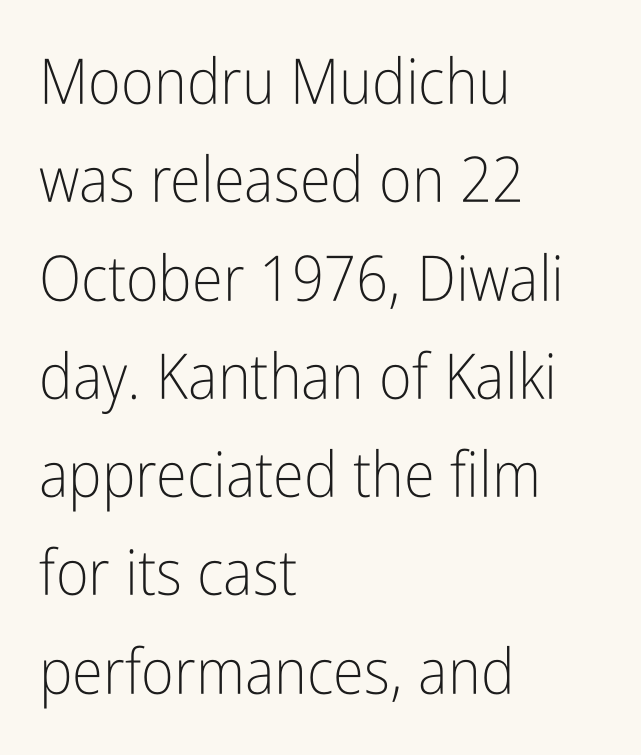
The image shows 63 px light, condensed sans-serif type, upright; set left-aligned, normal line spacing (1.56x), normal letter spacing, not underlined; low stroke contrast and a medium x-height.
